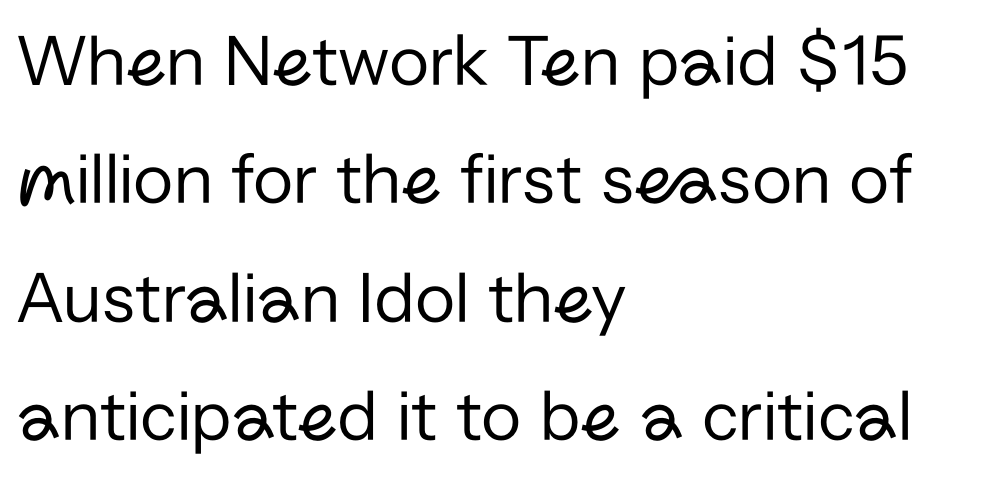
{"serif": "no", "italic": "no", "bold": "no", "weight": "regular", "width": "normal", "stroke_contrast": "low", "x_height": "medium", "monospaced": "no", "underline": "no", "align": "left", "line_spacing": "normal", "line_spacing_ratio": 1.6, "letter_spacing": "normal", "letter_spacing_em": 0.0, "glyph_px": 74}
